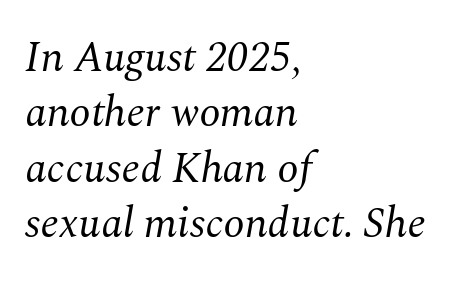
Q: Is the text bold? A: No.
Q: Is the text italic (slanted)? A: Yes, it leans right by about 10 degrees.
Q: Is the typeface a serif or a sans-serif typeface? A: Serif.
Q: Is the text underlined? A: No.
Q: How is the paragraph aligned? A: Left-aligned.
Q: Is the spacing between letters normal or unusually wide? A: Normal.
Q: Is the spacing between lines tight, normal or loose? A: Normal.
Q: Width (condensed, normal, or wide)? A: Normal.
Q: Stroke contrast? A: Medium.
Q: x-height? A: Medium.
Q: Monospaced? A: No.
